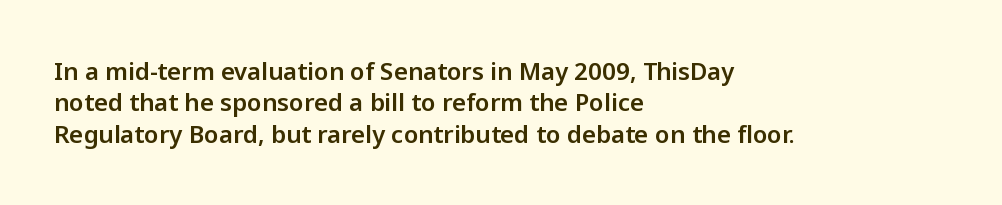
Q: Is the text italic (slanted)? A: No, it is upright.
Q: Is the text underlined? A: No.
Q: How is the paragraph aligned? A: Left-aligned.
Q: Is the spacing between letters normal or unusually wide? A: Normal.
Q: Is the spacing between lines tight, normal or loose? A: Normal.
